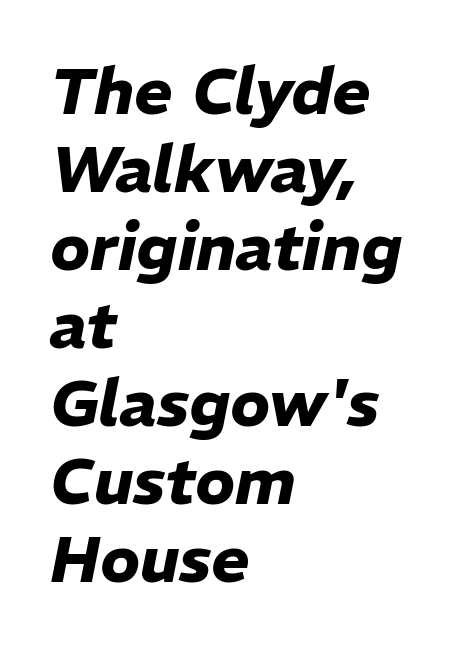
Q: Is the text bold? A: Yes.
Q: Is the text italic (slanted)? A: Yes, it leans right by about 11 degrees.
Q: Is the text underlined? A: No.
Q: How is the paragraph aligned? A: Left-aligned.
Q: Is the spacing between letters normal or unusually wide? A: Normal.
Q: Width (condensed, normal, or wide)? A: Normal.
Q: Stroke contrast? A: Low.
Q: x-height? A: Medium.
Q: Monospaced? A: No.
